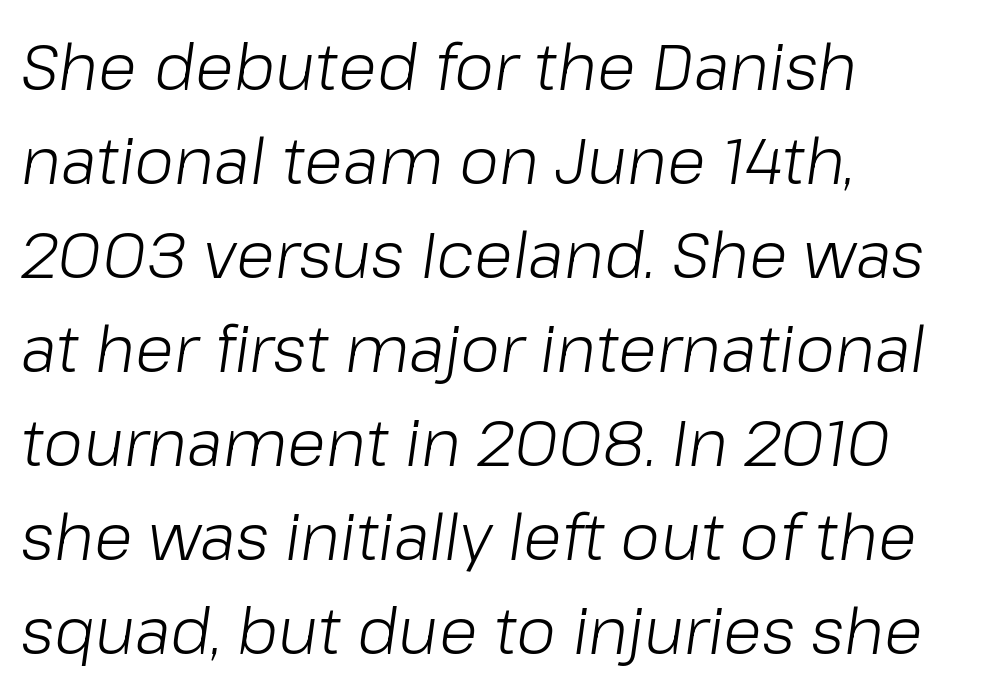
The image shows 64 px light type, italic (leaning right); set left-aligned, normal line spacing (1.47x), normal letter spacing, not underlined; low stroke contrast and a medium x-height.
